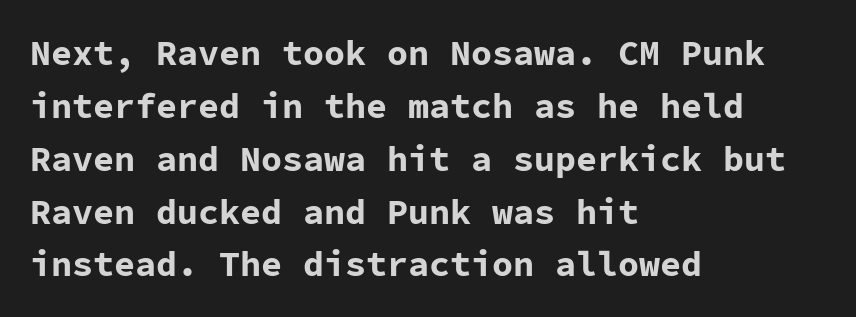
{"serif": "no", "italic": "no", "bold": "yes", "weight": "bold", "width": "normal", "stroke_contrast": "low", "x_height": "medium", "monospaced": "yes", "underline": "no", "align": "left", "line_spacing": "normal", "line_spacing_ratio": 1.51, "letter_spacing": "normal", "letter_spacing_em": 0.0, "glyph_px": 35}
